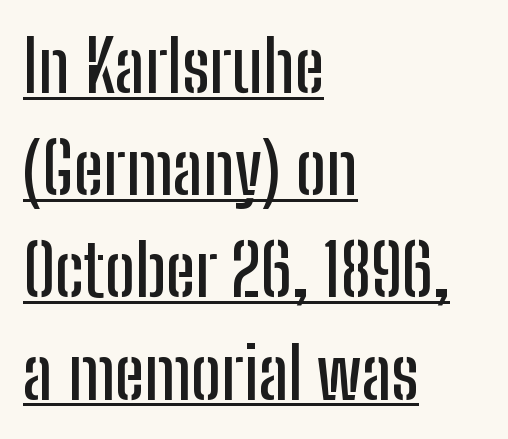
{"serif": "no", "italic": "no", "width": "condensed", "stroke_contrast": "low", "x_height": "medium", "monospaced": "no", "underline": "yes", "align": "left", "line_spacing": "normal", "line_spacing_ratio": 1.44, "letter_spacing": "normal", "letter_spacing_em": 0.0, "glyph_px": 71}
